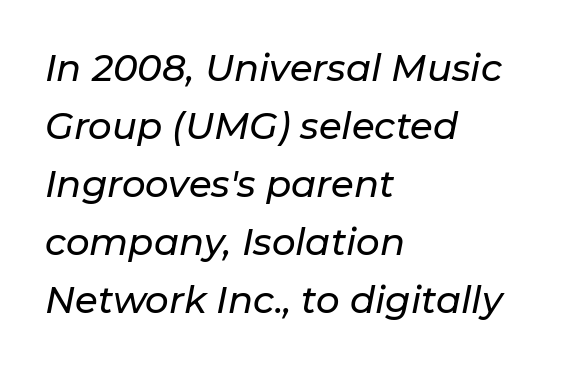
The image shows 37 px text type, italic (leaning right); set left-aligned, normal line spacing (1.57x), normal letter spacing, not underlined; low stroke contrast and a medium x-height.
